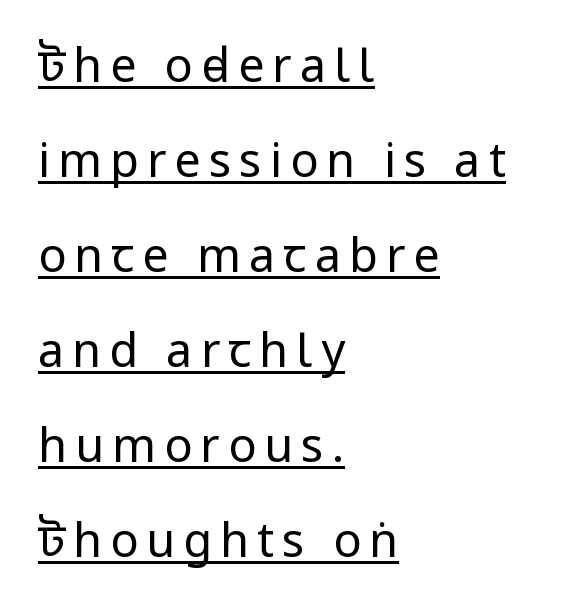
The letters stand straight up with perfectly vertical stems. Has an underline been added? It has. Visually the block forms a straight wall on the left and a jagged coastline on the right. The strokes carry an ordinary text weight at most. The rendering uses natural spacing where letterforms have individual widths. The leading is generous, giving the passage an open texture.
